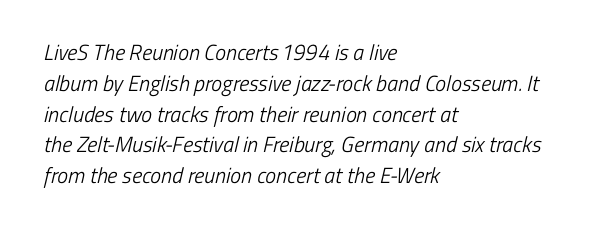
Glance below the letters and you will spot only blank space. Vertical spacing — default. Spacing between characters is what you'd get straight out of the box. Does the copy run flush right? No — it runs flush left. The typeface has the unassuming heft of standard copy or less.
